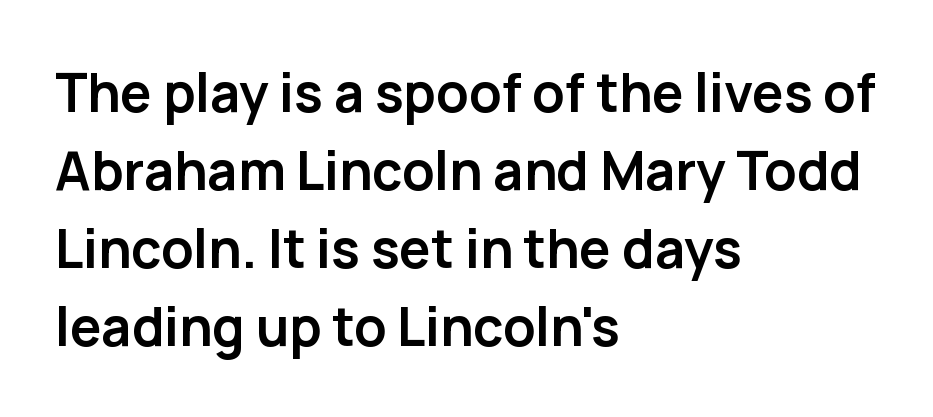
{"serif": "no", "italic": "no", "bold": "yes", "weight": "semibold", "width": "normal", "stroke_contrast": "low", "x_height": "medium", "monospaced": "no", "underline": "no", "align": "left", "line_spacing": "normal", "line_spacing_ratio": 1.47, "letter_spacing": "normal", "letter_spacing_em": 0.0, "glyph_px": 53}
